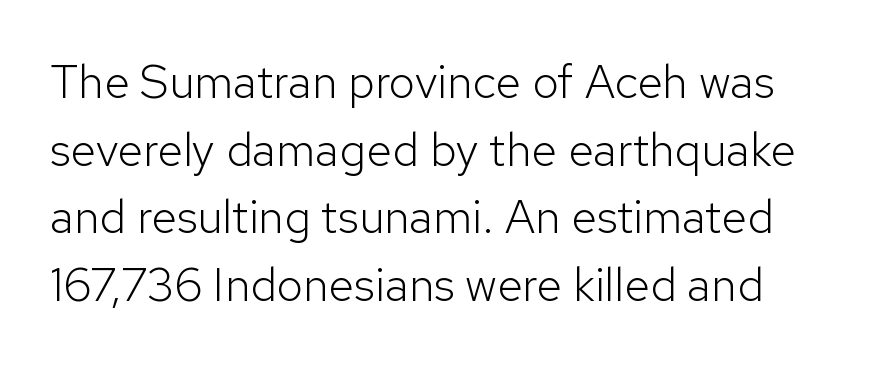
Q: Is the text bold? A: No.
Q: Is the text italic (slanted)? A: No, it is upright.
Q: Is the typeface a serif or a sans-serif typeface? A: Sans-serif.
Q: Is the text underlined? A: No.
Q: Is the spacing between letters normal or unusually wide? A: Normal.
Q: Is the spacing between lines tight, normal or loose? A: Normal.
Q: Width (condensed, normal, or wide)? A: Normal.
Q: Stroke contrast? A: Low.
Q: x-height? A: Medium.
Q: Monospaced? A: No.
